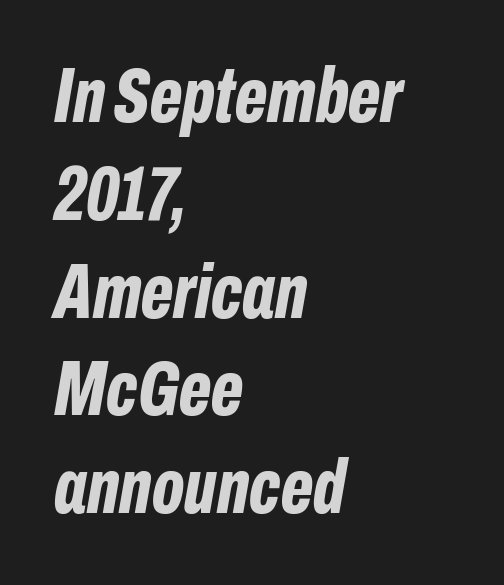
The image shows 77 px bold, condensed type, italic (leaning right); set left-aligned, normal line spacing (1.27x), normal letter spacing, not underlined; low stroke contrast and a medium x-height.
